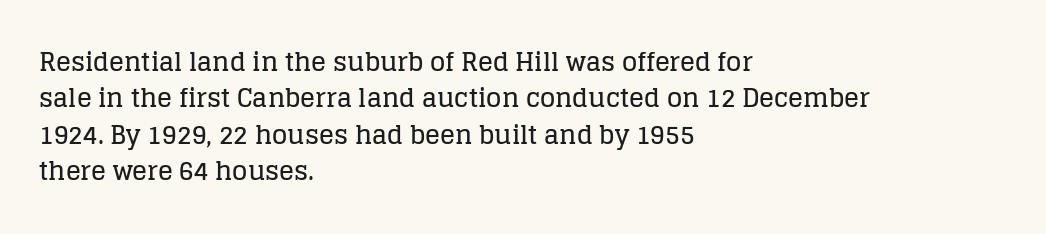
Plain, unruled lines of type. The type is set solid horizontally, with unmodified tracking. Tall strokes in this sample are plumb rather than angled. Regarding leading, the lines here are spaced in the standard way.
